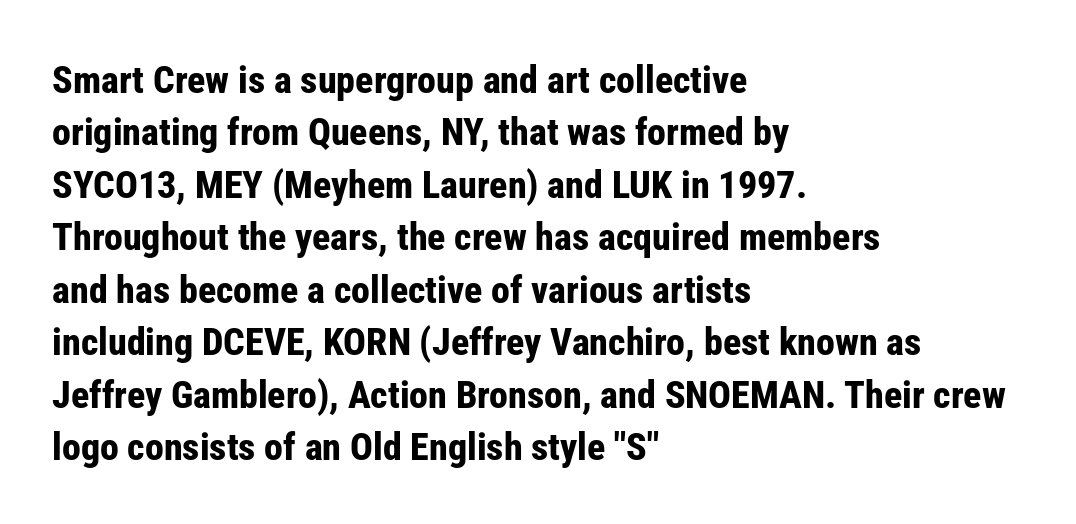
The image shows 38 px bold, condensed sans-serif type, upright; set left-aligned, normal line spacing (1.38x), normal letter spacing, not underlined; low stroke contrast and a medium x-height.
